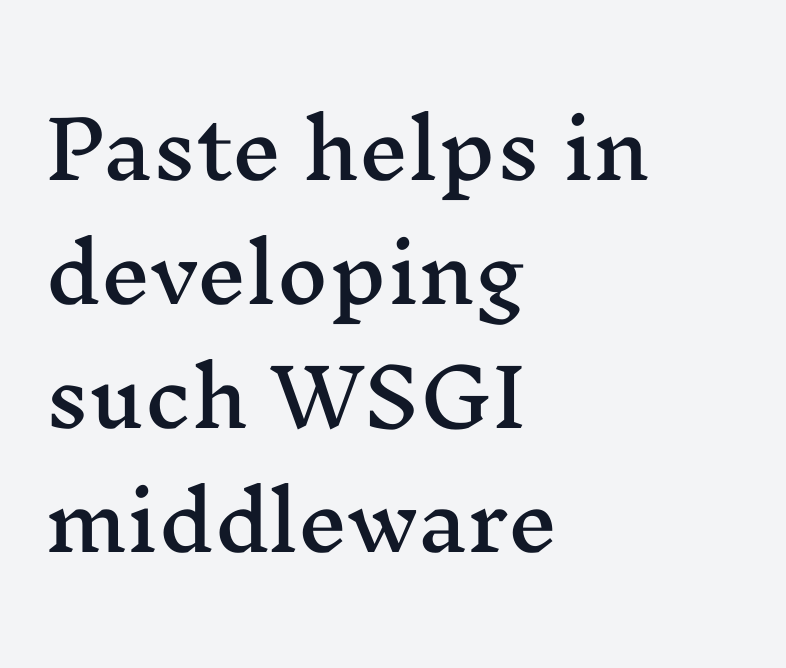
A typesetter would call this proportional, since set widths differ per character. How are the letters spaced? Ordinarily, with no added tracking. Clear beneath every line of the passage. The glyphs in this specimen are seriffed. The passage is arranged the way most books set body copy — flush left. The leading is moderate, giving the passage an even texture.
